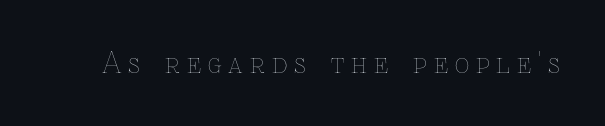
Q: Is the text bold? A: No.
Q: Is the text italic (slanted)? A: No, it is upright.
Q: Is the text underlined? A: No.
Q: Is the spacing between letters normal or unusually wide? A: Unusually wide.
Q: Width (condensed, normal, or wide)? A: Normal.
Q: Stroke contrast? A: Low.
Q: x-height? A: Medium.
Q: Monospaced? A: No.
